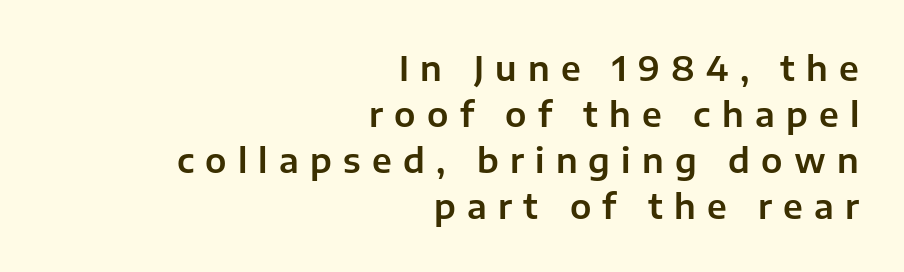
{"serif": "no", "italic": "no", "width": "normal", "stroke_contrast": "low", "x_height": "medium", "monospaced": "no", "underline": "no", "align": "right", "line_spacing": "normal", "line_spacing_ratio": 1.35, "letter_spacing": "wide", "letter_spacing_em": 0.33, "glyph_px": 34}
